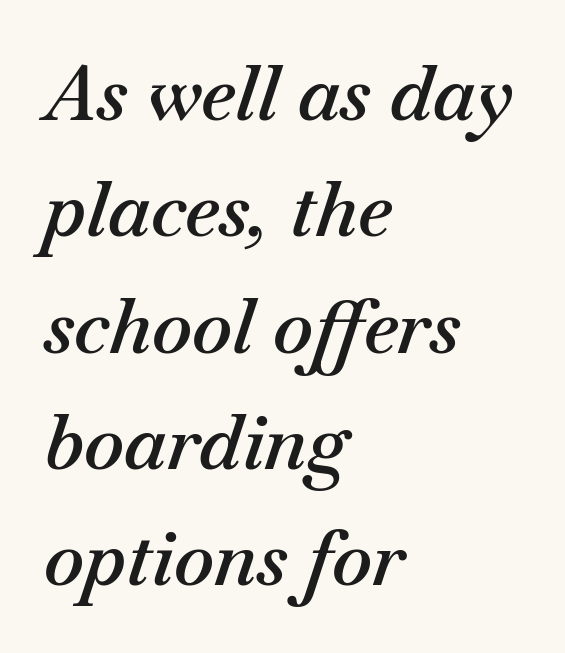
Horizontal bands of white between lines are of average thickness. Nothing unusual about the tracking: characters are spaced as the font intends. Think of a printed novel: that variable character pitch is what you see here. The foot of each line stays bare and open. The passage is arranged the way most books set body copy — flush left. Every letter is mildly thick-stroked: semibold rather than bold.
